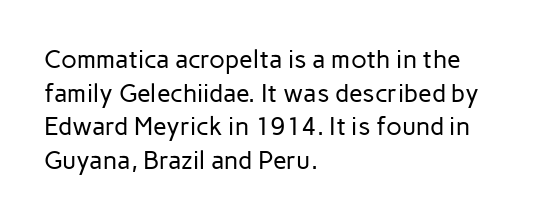
Honestly, there is no underline to notice here at all. When letters stand straight like this, we call the style roman or upright. The passage shown stacks its lines at a standard gap. Horizontal alignment here is leftward, the default for most running prose. Ink coverage per letter is moderate at most.
